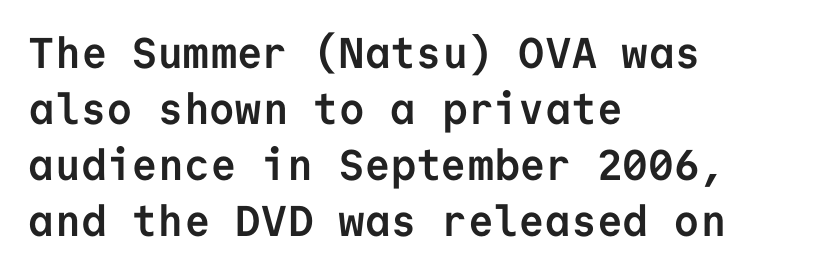
{"serif": "no", "italic": "no", "bold": "yes", "weight": "semibold", "width": "normal", "stroke_contrast": "low", "x_height": "medium", "monospaced": "yes", "underline": "no", "align": "left", "line_spacing": "normal", "line_spacing_ratio": 1.3, "letter_spacing": "normal", "letter_spacing_em": 0.0, "glyph_px": 43}
